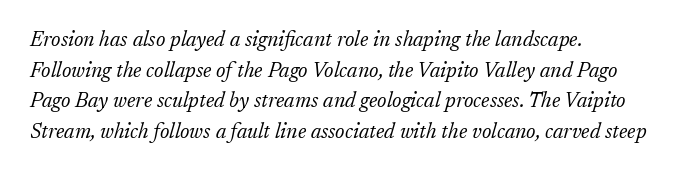
This sample is left-justified, so line endings fall wherever the words run out. The text carries the slant typical of an italic or oblique font. Quick note: underline off. Standard letterfit; no display-style spreading of the glyphs.
